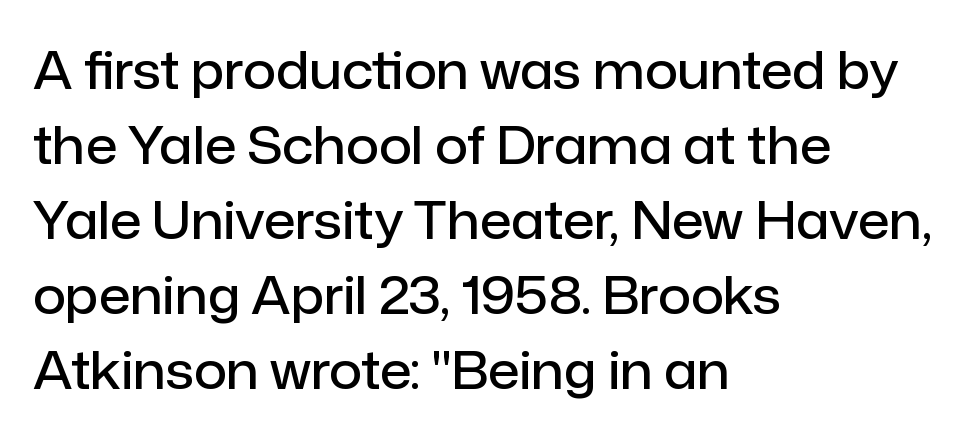
Q: Is the text bold? A: Semi-bold.
Q: Is the text italic (slanted)? A: No, it is upright.
Q: Is the typeface a serif or a sans-serif typeface? A: Sans-serif.
Q: Is the text underlined? A: No.
Q: How is the paragraph aligned? A: Left-aligned.
Q: Is the spacing between letters normal or unusually wide? A: Normal.
Q: Is the spacing between lines tight, normal or loose? A: Normal.
Q: Width (condensed, normal, or wide)? A: Normal.
Q: Stroke contrast? A: Low.
Q: x-height? A: Medium.
Q: Monospaced? A: No.
